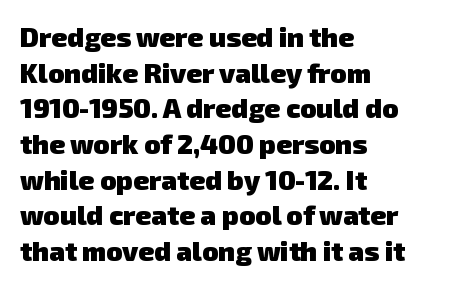
The image shows 27 px bold type; set left-aligned, normal line spacing (1.32x), normal letter spacing, not underlined.
